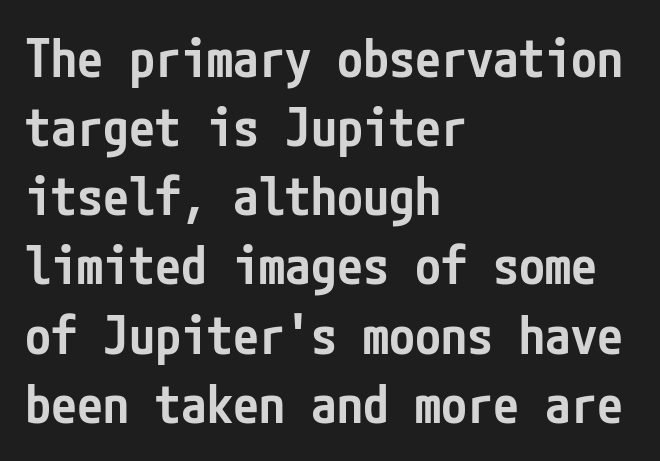
{"serif": "no", "italic": "no", "bold": "semi", "weight": "semibold", "width": "condensed", "stroke_contrast": "low", "x_height": "medium", "underline": "no", "align": "left", "line_spacing": "normal", "line_spacing_ratio": 1.33, "letter_spacing": "normal", "letter_spacing_em": 0.0, "glyph_px": 52}
